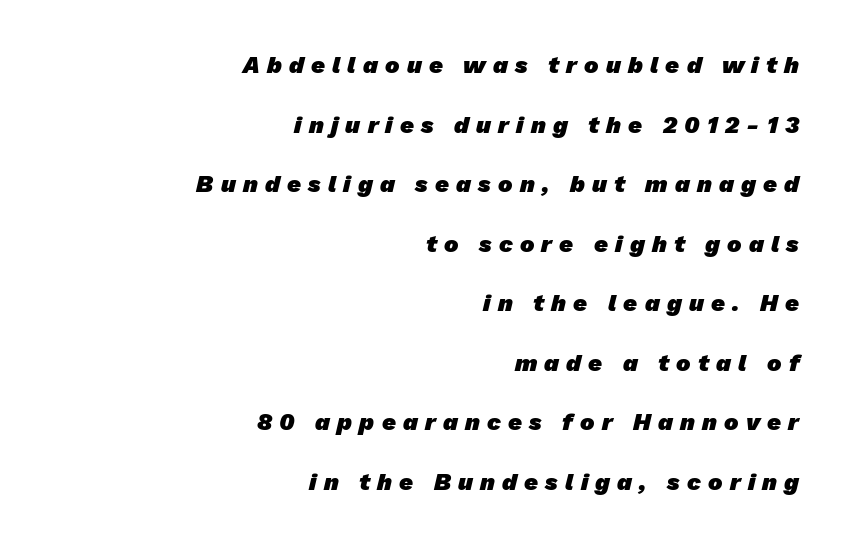
Q: Is the text bold? A: Yes.
Q: Is the text underlined? A: No.
Q: How is the paragraph aligned? A: Right-aligned.
Q: Is the spacing between letters normal or unusually wide? A: Unusually wide.
Q: Is the spacing between lines tight, normal or loose? A: Loose.
